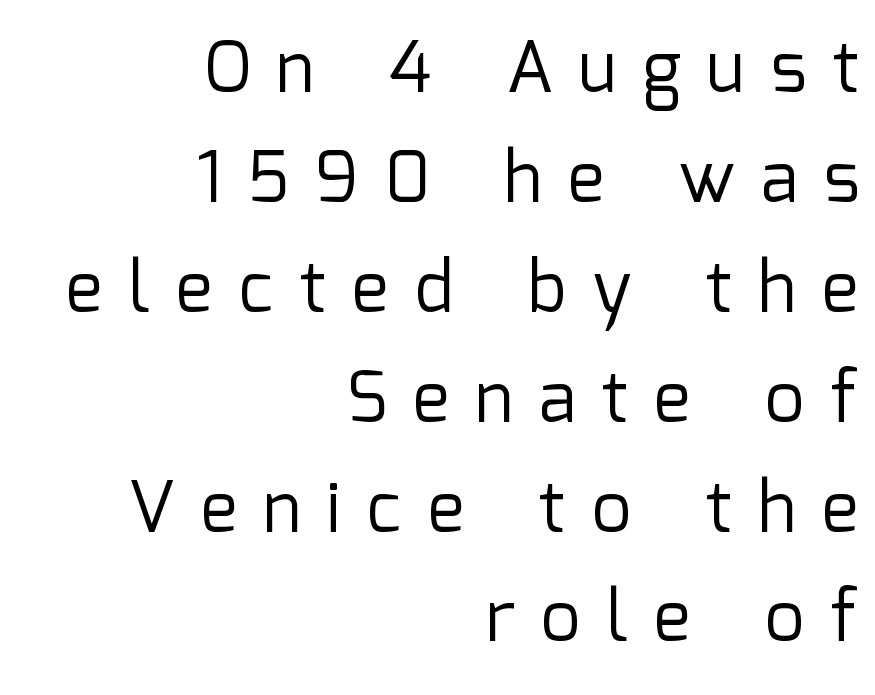
The image shows 70 px regular-weight sans-serif type, upright; set right-aligned, normal line spacing (1.57x), unusually wide letter spacing (+0.37 em), not underlined; low stroke contrast and a medium x-height.
